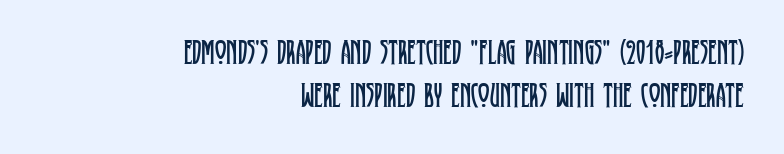
The image shows 35 px regular-weight, condensed serif type, upright; set right-aligned, line spacing 1.22x, normal letter spacing, not underlined; low stroke contrast and a large x-height.
